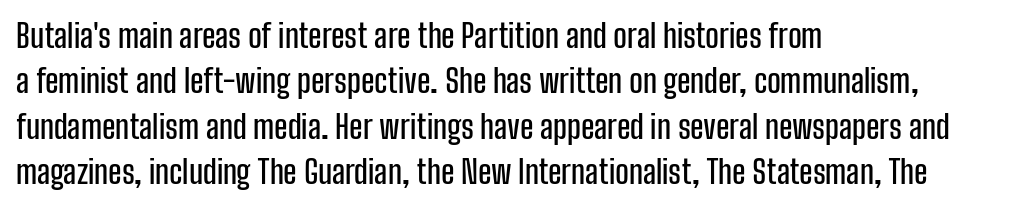
The image shows 32 px condensed sans-serif type, upright; set left-aligned, normal line spacing (1.42x), normal letter spacing, not underlined; low stroke contrast and a medium x-height.
